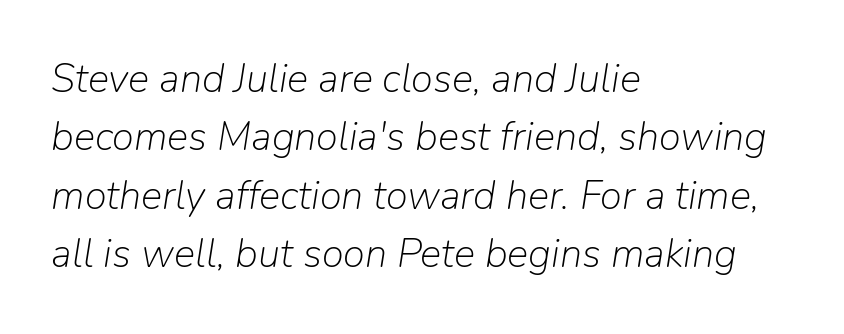
Nothing heavy about these letters — not bold at all. What's the leading like? Ordinary, nothing unusual. The rendering uses natural spacing where letterforms have individual widths. Tracking here is standard; glyphs follow each other at the usual distance. Horizontal alignment here is leftward, the default for most running prose. The strip under each line holds only bare page.
